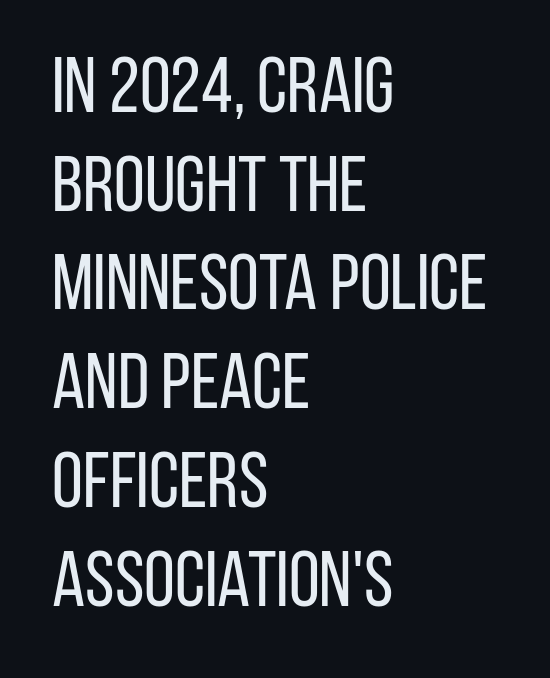
The image shows 79 px regular-weight, condensed sans-serif type, upright; set left-aligned, normal line spacing (1.25x), normal letter spacing, not underlined; low stroke contrast and a large x-height.
